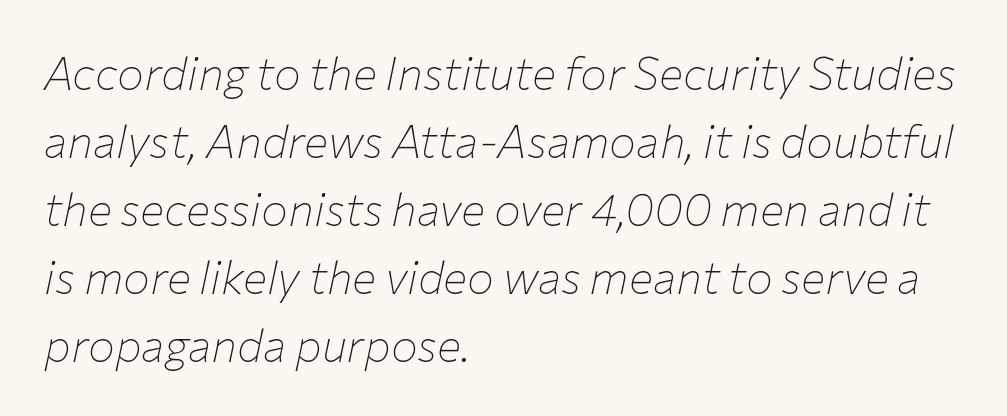
{"italic": "yes", "lean": "right", "slant_degrees": 12, "bold": "no", "weight": "thin", "width": "normal", "stroke_contrast": "low", "x_height": "medium", "monospaced": "no", "underline": "no", "align": "left", "line_spacing": "normal", "line_spacing_ratio": 1.51, "letter_spacing": "normal", "letter_spacing_em": 0.0, "glyph_px": 45}
